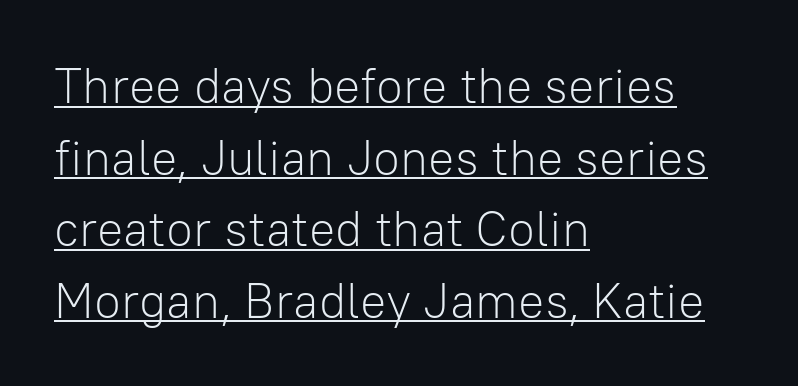
Does the type have serifs? No, each stem ends abruptly. Does the lettering tilt? It doesn't — this is upright. Stroke mass is kept to a normal reading level or below. The text block is weighted toward the left margin, trailing off unevenly rightward.
